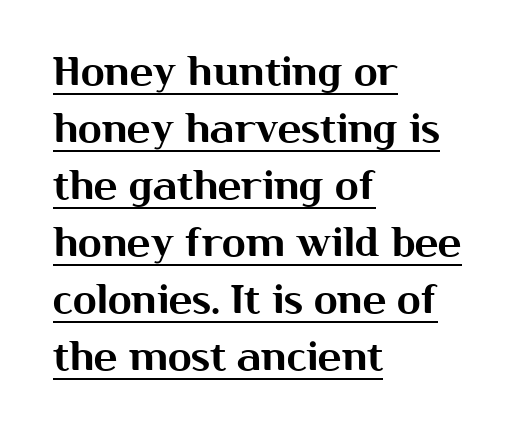
Q: Is the text italic (slanted)? A: No, it is upright.
Q: Is the typeface a serif or a sans-serif typeface? A: Sans-serif.
Q: Is the text underlined? A: Yes.
Q: How is the paragraph aligned? A: Left-aligned.
Q: Is the spacing between letters normal or unusually wide? A: Normal.
Q: Is the spacing between lines tight, normal or loose? A: Normal.
Q: Width (condensed, normal, or wide)? A: Normal.
Q: Stroke contrast? A: Medium.
Q: x-height? A: Medium.
Q: Monospaced? A: No.
